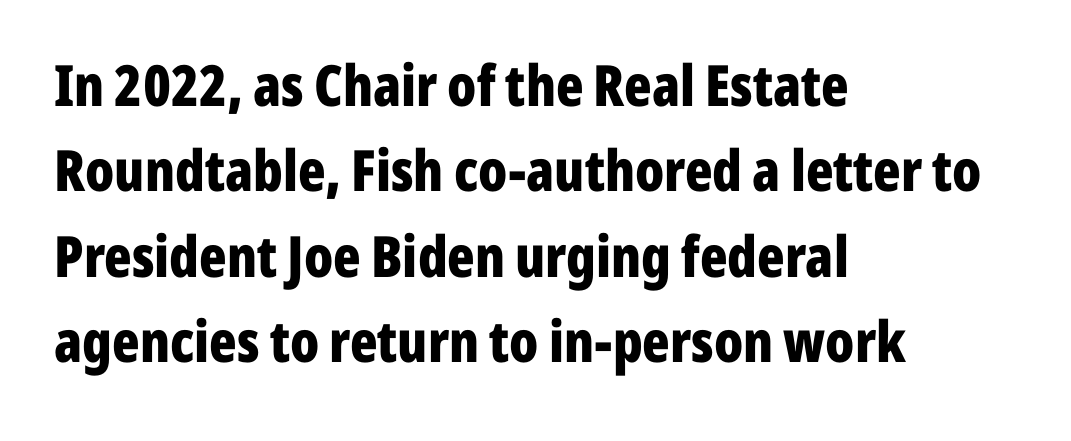
Letters rest on an invisible, unmarked baseline. The letters sit at their default tracking, neither squeezed nor spread. The lettering holds an erect, upright posture throughout. You'd pick this weight for a headline — it's a proper bold. Is the block centered? No — it sits flush against the left margin.
